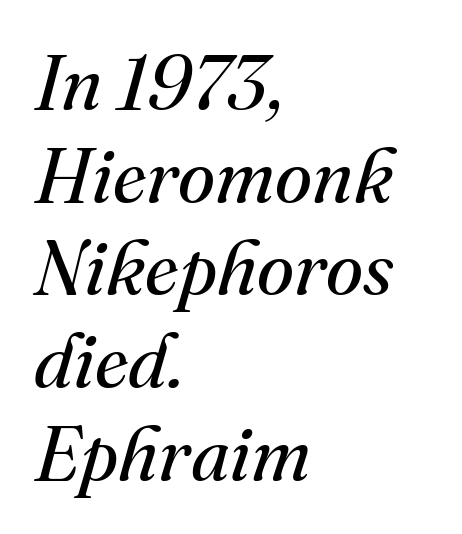
{"serif": "yes", "italic": "yes", "lean": "right", "slant_degrees": 16, "bold": "no", "weight": "regular", "width": "normal", "stroke_contrast": "medium", "x_height": "small", "monospaced": "no", "underline": "no", "align": "left", "line_spacing_ratio": 1.22, "letter_spacing": "normal", "letter_spacing_em": 0.0, "glyph_px": 76}
